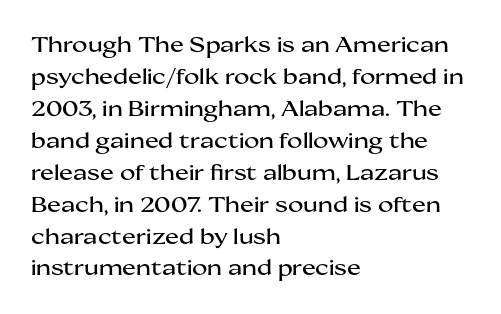
{"italic": "no", "underline": "no", "align": "left", "line_spacing": "normal", "line_spacing_ratio": 1.52, "letter_spacing": "normal", "letter_spacing_em": 0.0, "glyph_px": 21}
